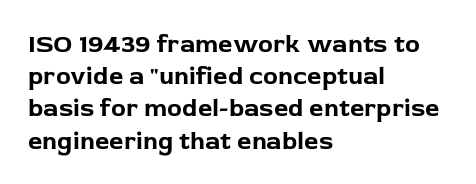
Q: Is the text bold? A: Yes.
Q: Is the text italic (slanted)? A: No, it is upright.
Q: Is the text underlined? A: No.
Q: How is the paragraph aligned? A: Left-aligned.
Q: Is the spacing between letters normal or unusually wide? A: Normal.
Q: Is the spacing between lines tight, normal or loose? A: Normal.
